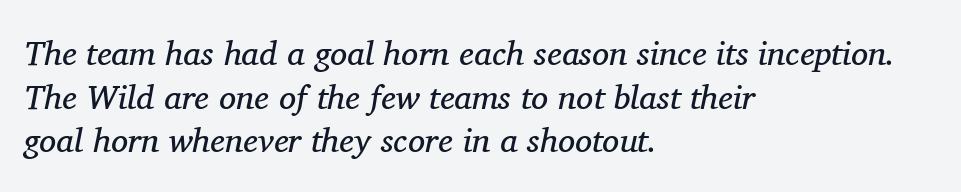
The image shows 34 px regular-weight serif type, italic (leaning right); set left-aligned, normal line spacing (1.28x), normal letter spacing, not underlined; medium stroke contrast and a medium x-height.
